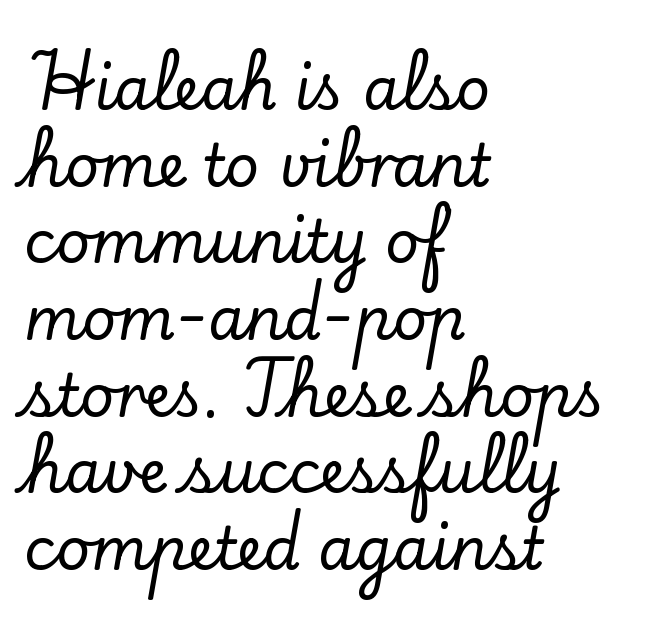
Q: Is the text italic (slanted)? A: Yes.
Q: Is the typeface a serif or a sans-serif typeface? A: Serif.
Q: Is the text underlined? A: No.
Q: How is the paragraph aligned? A: Left-aligned.
Q: Is the spacing between letters normal or unusually wide? A: Normal.
Q: Is the spacing between lines tight, normal or loose? A: Normal.
Q: Width (condensed, normal, or wide)? A: Normal.
Q: Stroke contrast? A: Low.
Q: x-height? A: Small.
Q: Monospaced? A: No.
